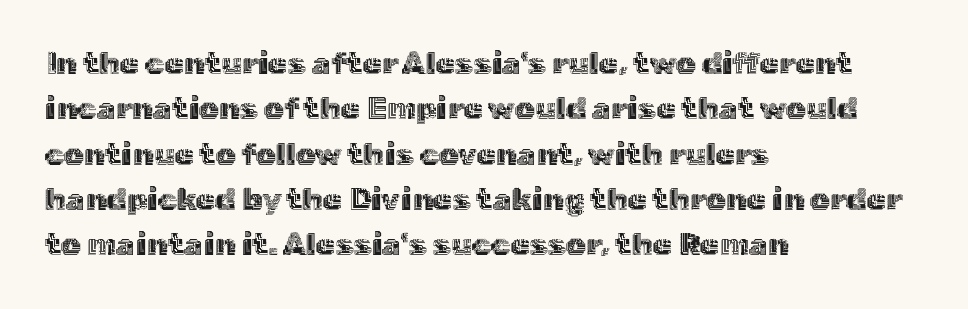
A roman cut, with each character standing at attention. Observe the ordinary spacing: letters are neighbours, not strangers. Here the designer chose a conventional face with non-uniform glyph widths. The gap between lines stays unmarked. This sample keeps an unexceptional amount of space between lines.
